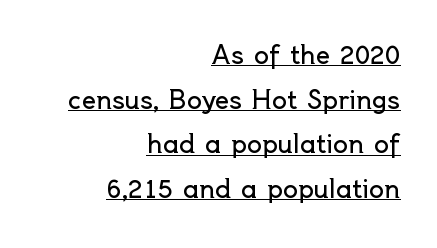
The image shows 25 px text type, upright; set right-aligned, line spacing 1.79x, normal letter spacing, underlined.
